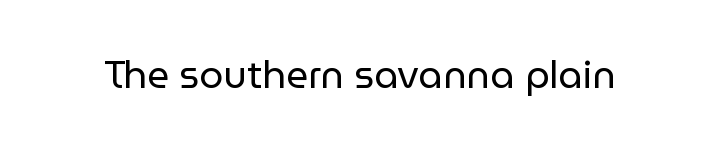
The image shows 38 px regular-weight sans-serif type, upright; set normal letter spacing, not underlined; low stroke contrast and a medium x-height.
